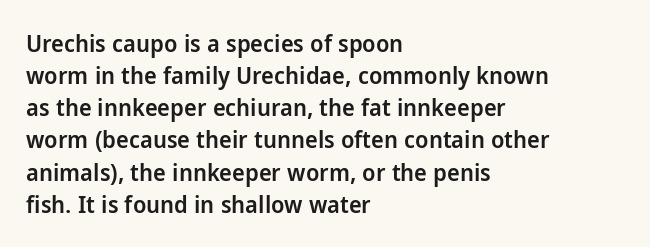
The image shows 24 px text type, upright; set left-aligned, normal line spacing (1.34x), normal letter spacing, not underlined.
